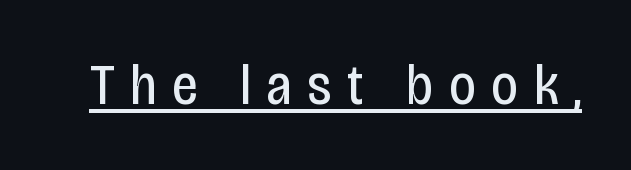
The letterforms stand isolated, each surrounded by extra space. Somebody hit Ctrl+U on this one — the words are underlined. No chunkiness to these letters — they're not bold. Regarding serifs, this sample does without them.
